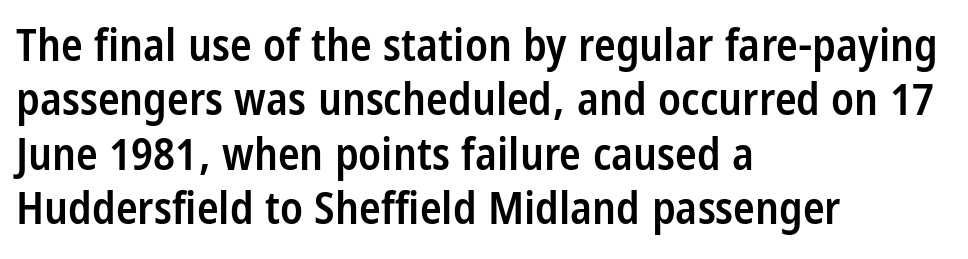
Q: Is the text bold? A: Semi-bold.
Q: Is the text italic (slanted)? A: No, it is upright.
Q: Is the typeface a serif or a sans-serif typeface? A: Sans-serif.
Q: Is the text underlined? A: No.
Q: How is the paragraph aligned? A: Left-aligned.
Q: Is the spacing between letters normal or unusually wide? A: Normal.
Q: Width (condensed, normal, or wide)? A: Condensed.
Q: Stroke contrast? A: Low.
Q: x-height? A: Large.
Q: Monospaced? A: No.
